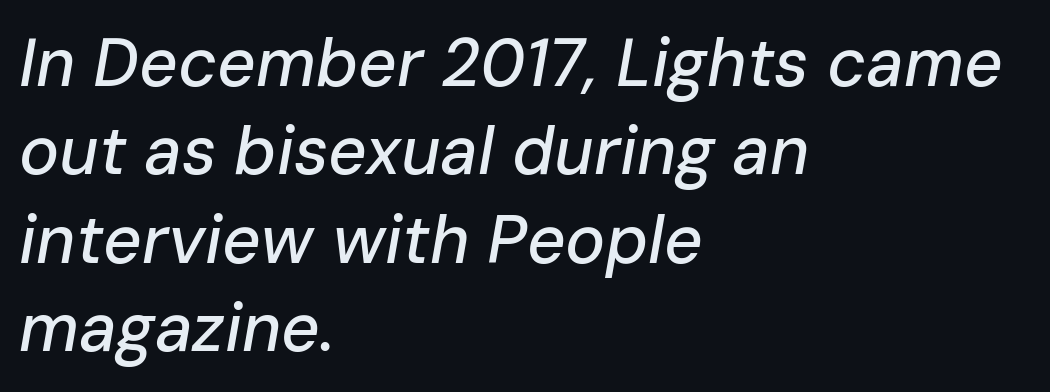
How would I describe the line gaps? Plain and ordinary. The passage shown has conventional tracking throughout. Every character sits at an angle, as italics do. Line beginnings align vertically; line endings do not.
